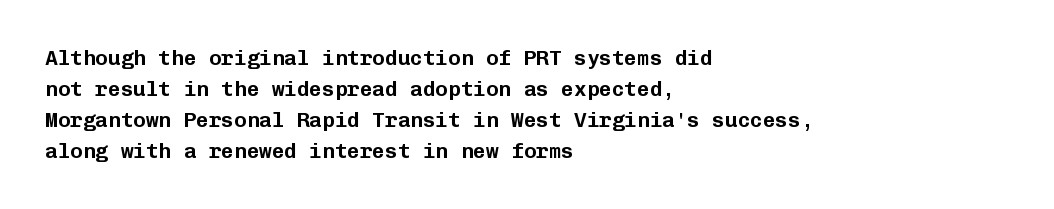
The image shows 21 px text type, upright; set left-aligned, normal line spacing (1.47x), normal letter spacing, not underlined.
